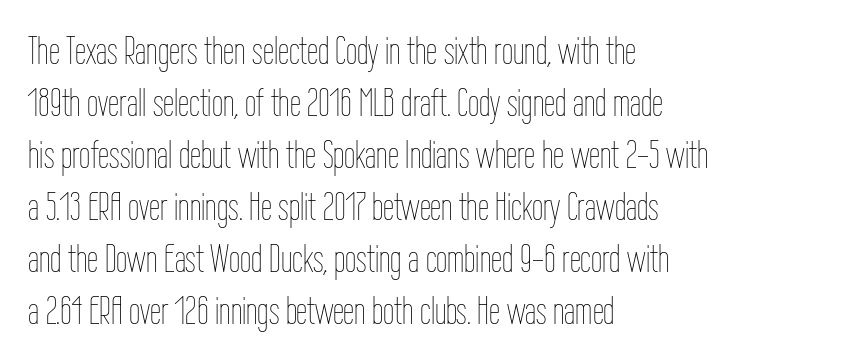
{"italic": "no", "bold": "no", "weight": "thin", "width": "condensed", "stroke_contrast": "low", "x_height": "medium", "monospaced": "no", "underline": "no", "align": "left", "line_spacing": "normal", "line_spacing_ratio": 1.3, "letter_spacing": "normal", "letter_spacing_em": 0.0, "glyph_px": 40}
